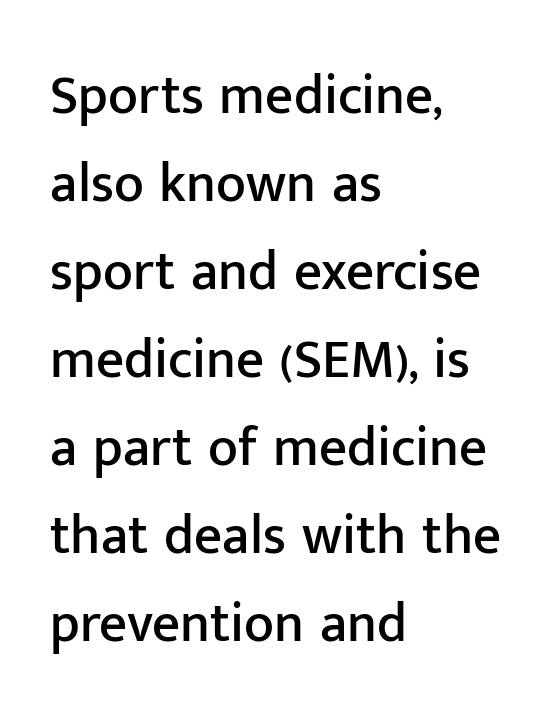
{"serif": "no", "italic": "no", "width": "normal", "stroke_contrast": "low", "x_height": "medium", "monospaced": "no", "underline": "no", "align": "left", "line_spacing": "normal", "line_spacing_ratio": 1.6, "letter_spacing": "normal", "letter_spacing_em": 0.0, "glyph_px": 55}
